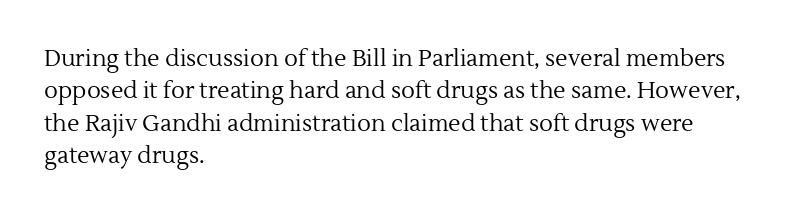
The tracking reads as untouched default to a designer's eye. Layout note: lines flush left. Students, observe: this is what conventionally led text looks like. Underline: absent.
